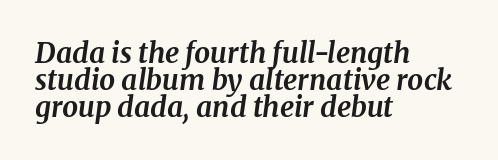
Q: Is the text bold? A: Yes.
Q: Is the text italic (slanted)? A: Yes, it leans right by about 8 degrees.
Q: Is the typeface a serif or a sans-serif typeface? A: Serif.
Q: Is the text underlined? A: No.
Q: How is the paragraph aligned? A: Left-aligned.
Q: Is the spacing between letters normal or unusually wide? A: Normal.
Q: Is the spacing between lines tight, normal or loose? A: Tight.
Q: Width (condensed, normal, or wide)? A: Normal.
Q: Stroke contrast? A: Medium.
Q: x-height? A: Medium.
Q: Monospaced? A: No.
